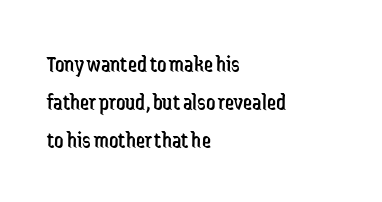
The image shows 23 px text type, upright; set left-aligned, normal line spacing (1.65x), normal letter spacing, not underlined.
